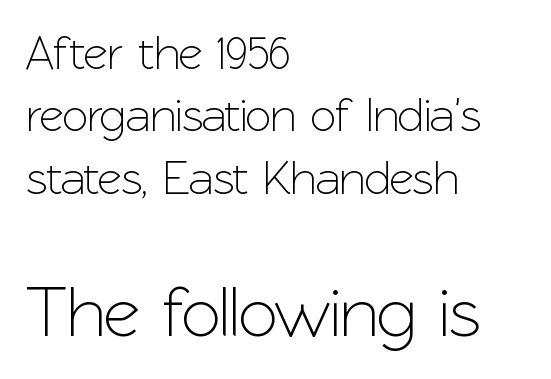
Is this a fixed-width face? No — the glyphs have proportional, varying widths. Reading top to bottom, the characters get bigger at the block break. Classification — sans serif. Leading matches the norm, producing a regular column.
